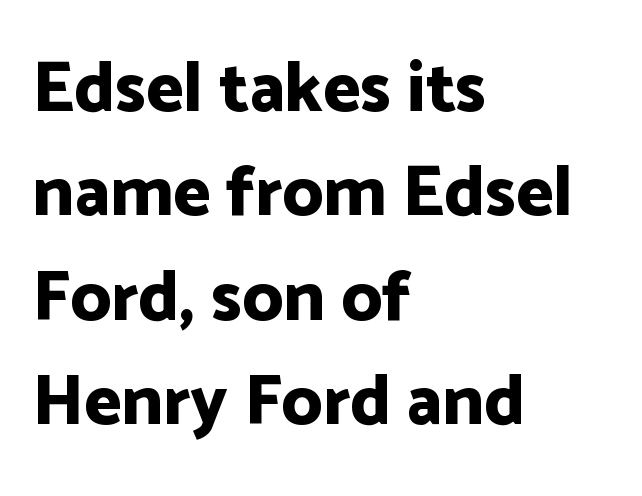
{"serif": "no", "italic": "no", "bold": "yes", "weight": "bold", "width": "normal", "stroke_contrast": "low", "x_height": "medium", "monospaced": "no", "underline": "no", "align": "left", "line_spacing": "normal", "line_spacing_ratio": 1.47, "letter_spacing": "normal", "letter_spacing_em": 0.0, "glyph_px": 71}
